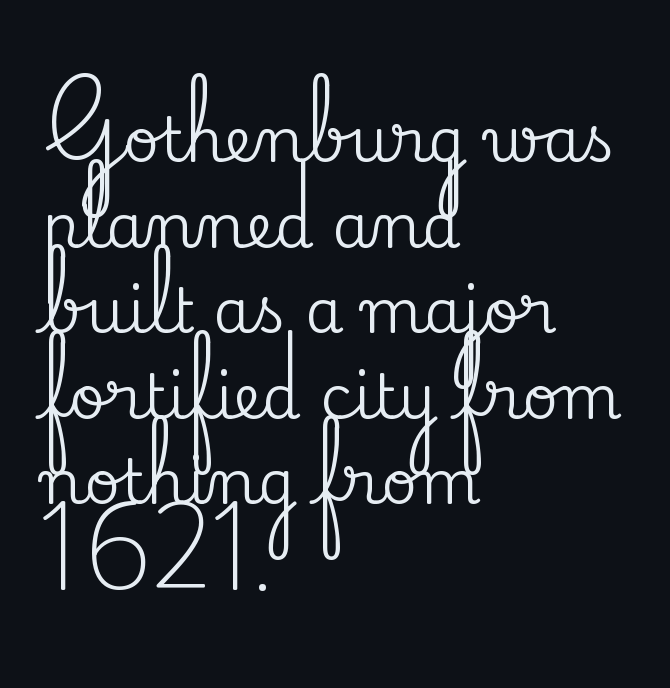
The image shows 62 px serif type, upright; set left-aligned, normal line spacing (1.38x), normal letter spacing, not underlined; medium stroke contrast and a small x-height.
